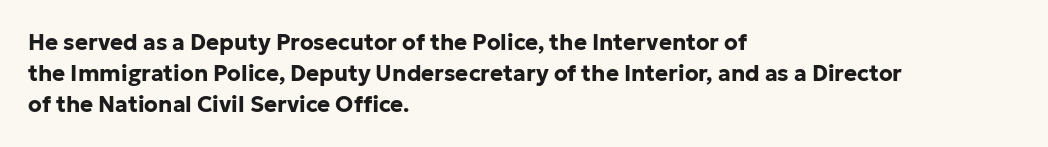
{"italic": "no", "bold": "yes", "underline": "no", "align": "left", "line_spacing": "normal", "line_spacing_ratio": 1.4, "letter_spacing": "normal", "letter_spacing_em": 0.0, "glyph_px": 22}
